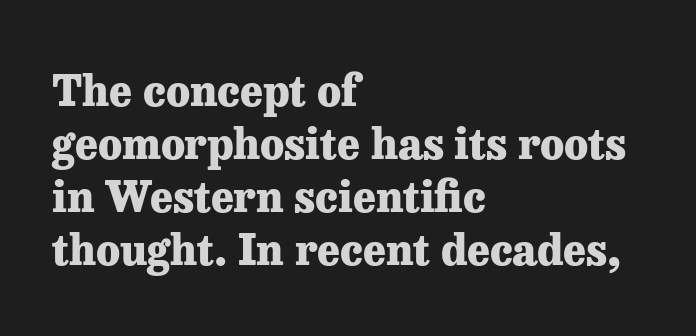
The gap between lines stays unmarked. Upright lettering throughout. The letters advance in unequal steps, a hallmark of proportional type. Little horizontal feet cap the strokes, marking this as serif type. Does the copy run flush right? No — it runs flush left. These lines carry a lot of weight — the face is fully bold.
